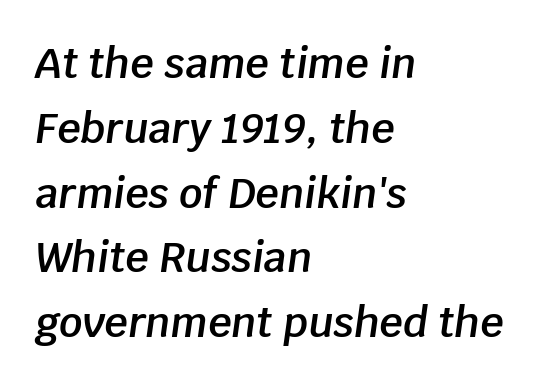
The image shows 41 px semibold type, italic (leaning right); set left-aligned, normal line spacing (1.58x), normal letter spacing, not underlined; low stroke contrast and a large x-height.
